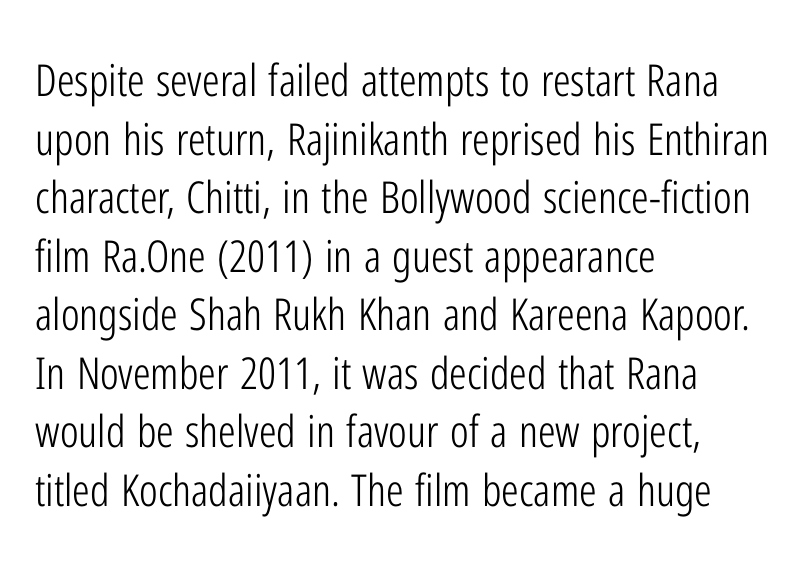
Heaviness? Minimal to ordinary, like unemphasized prose. In terms of letterspacing, this is plain default setting. The rendering anchors every line to the left-hand side. Check the space under the baseline: it is left empty.
